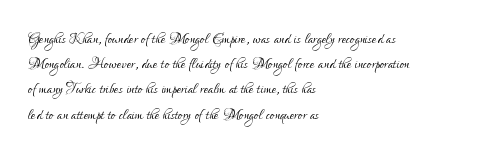
How would I describe the line gaps? Plain and ordinary. Stem width sits at or under what a default text font uses. Underlining? Definitely not there. How are the letters spaced? Ordinarily, with no added tracking. Alignment: flush left.
